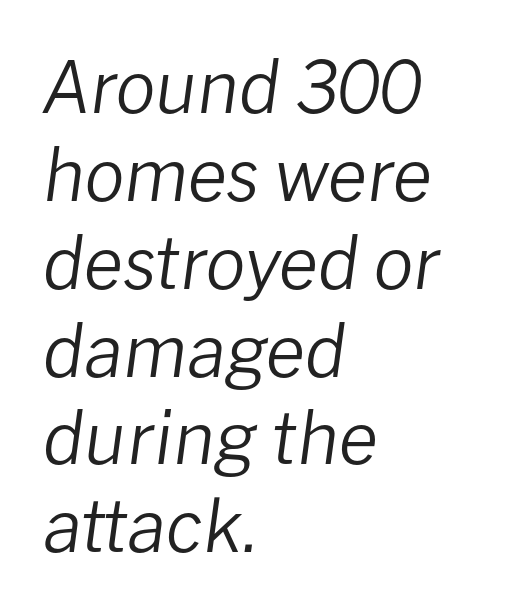
Q: Is the text bold? A: No.
Q: Is the text italic (slanted)? A: Yes, it leans right by about 8 degrees.
Q: Is the text underlined? A: No.
Q: How is the paragraph aligned? A: Left-aligned.
Q: Is the spacing between letters normal or unusually wide? A: Normal.
Q: Width (condensed, normal, or wide)? A: Normal.
Q: Stroke contrast? A: Low.
Q: x-height? A: Medium.
Q: Monospaced? A: No.
